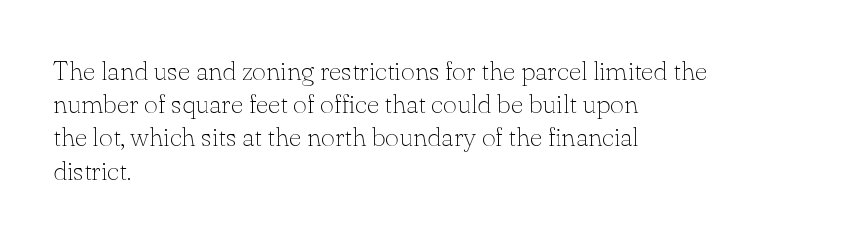
The image shows 27 px text type, upright; set left-aligned, line spacing 1.23x, normal letter spacing, not underlined.
